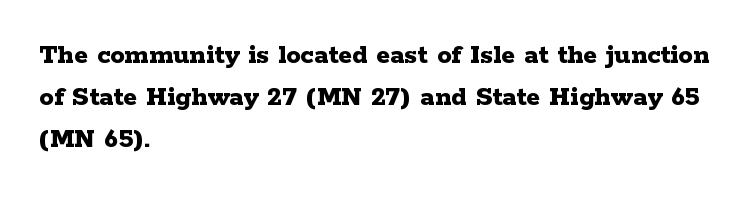
The typography opts for an upright posture over an oblique one. Honestly, the letter spacing is just normal — you wouldn't notice it. The passage is arranged the way most books set body copy — flush left. Every letter is thick-stroked: bold, no question.
